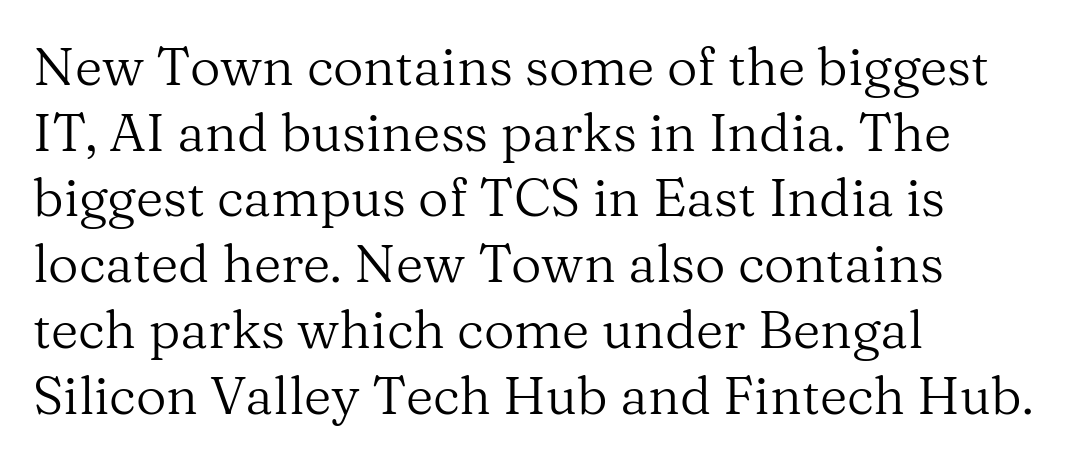
The passage shown is typed in a proportional face where columns would drift. Ascenders rise straight up at ninety degrees. The letterforms sit shoulder to shoulder at normal distance. Note: serifs present on the glyphs. The specimen omits any rule beneath the text block's lines.
